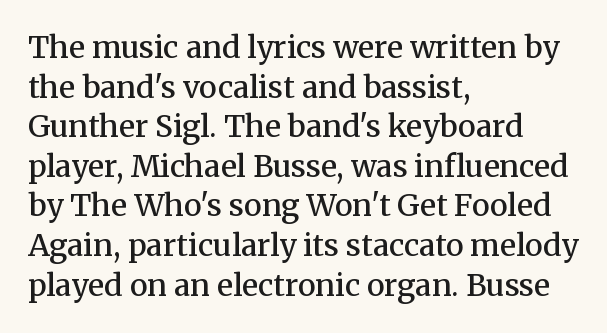
{"serif": "yes", "italic": "no", "bold": "semi", "weight": "semibold", "width": "normal", "stroke_contrast": "medium", "x_height": "medium", "monospaced": "no", "underline": "no", "align": "left", "line_spacing": "normal", "line_spacing_ratio": 1.32, "letter_spacing": "normal", "letter_spacing_em": 0.0, "glyph_px": 30}
